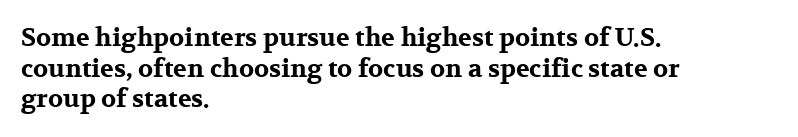
Q: Is the text bold? A: Yes.
Q: Is the text italic (slanted)? A: No, it is upright.
Q: Is the text underlined? A: No.
Q: How is the paragraph aligned? A: Left-aligned.
Q: Is the spacing between letters normal or unusually wide? A: Normal.
